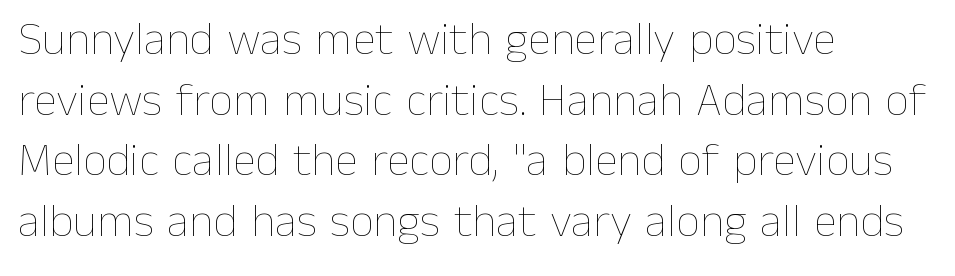
The image shows 47 px thin type, upright; set left-aligned, normal line spacing (1.29x), normal letter spacing, not underlined; low stroke contrast and a medium x-height.
